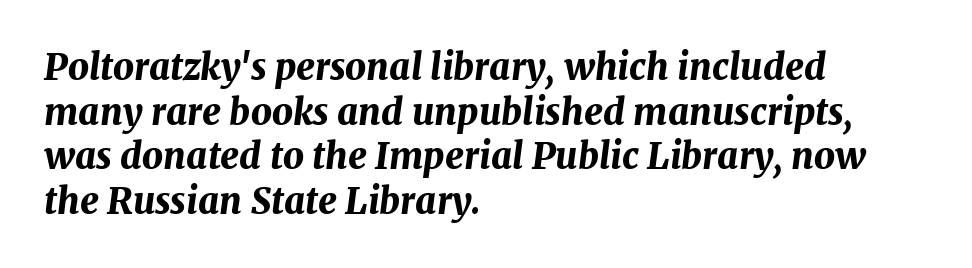
Q: Is the text bold? A: Yes.
Q: Is the text italic (slanted)? A: Yes, it leans right by about 7 degrees.
Q: Is the text underlined? A: No.
Q: How is the paragraph aligned? A: Left-aligned.
Q: Is the spacing between letters normal or unusually wide? A: Normal.
Q: Width (condensed, normal, or wide)? A: Normal.
Q: Stroke contrast? A: Medium.
Q: x-height? A: Medium.
Q: Monospaced? A: No.
